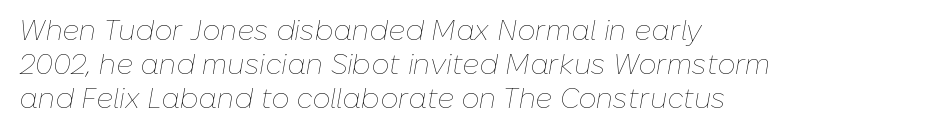
{"italic": "yes", "lean": "right", "slant_degrees": 10, "bold": "no", "weight": "thin", "width": "normal", "stroke_contrast": "low", "x_height": "medium", "monospaced": "no", "underline": "no", "align": "left", "line_spacing_ratio": 1.22, "letter_spacing": "normal", "letter_spacing_em": 0.0, "glyph_px": 28}
